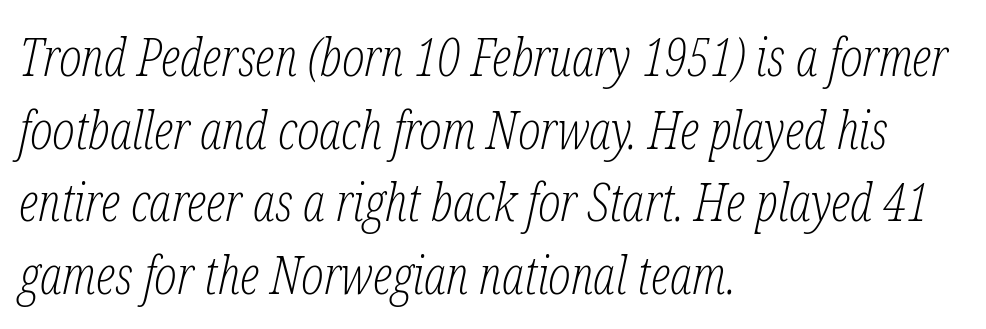
Q: Is the text bold? A: No.
Q: Is the text italic (slanted)? A: Yes, it leans right by about 12 degrees.
Q: Is the typeface a serif or a sans-serif typeface? A: Serif.
Q: Is the text underlined? A: No.
Q: How is the paragraph aligned? A: Left-aligned.
Q: Is the spacing between letters normal or unusually wide? A: Normal.
Q: Is the spacing between lines tight, normal or loose? A: Normal.
Q: Width (condensed, normal, or wide)? A: Condensed.
Q: Stroke contrast? A: Low.
Q: x-height? A: Medium.
Q: Monospaced? A: No.
